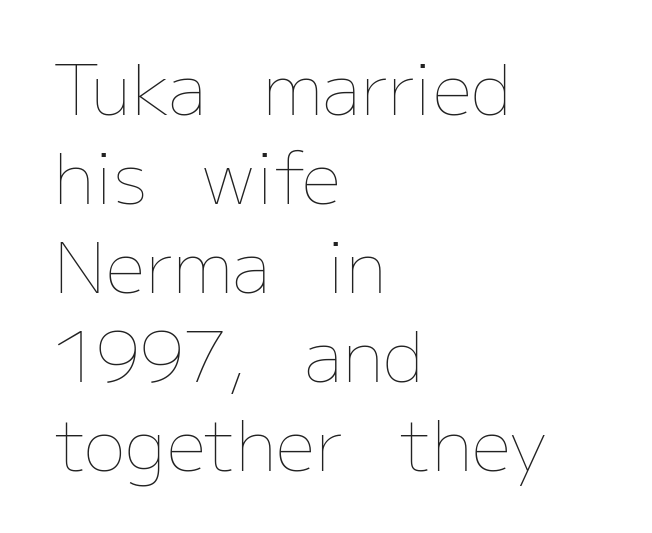
The letters advance in unequal steps, a hallmark of proportional type. The passage is arranged the way most books set body copy — flush left. Nothing heavy about these letters — not bold at all. No italicization has been applied; the sample stays upright. Observe the ordinary spacing: letters are neighbours, not strangers. One glance says typical: line gaps are just what's usual.
